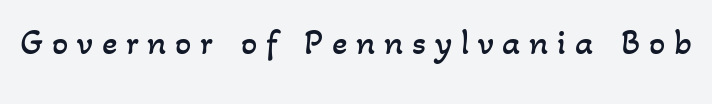
The image shows 36 px regular-weight type; set unusually wide letter spacing (+0.24 em), not underlined; low stroke contrast and a small x-height.
